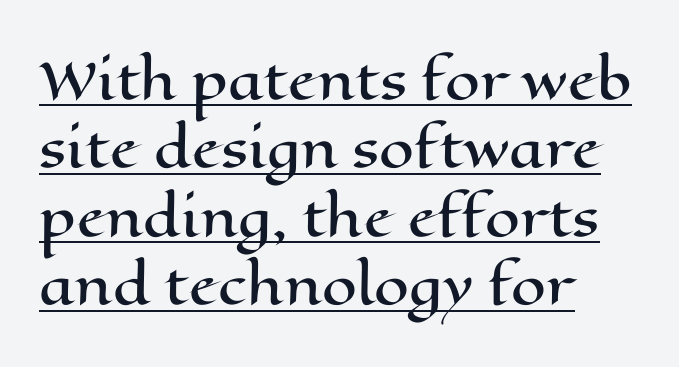
Q: Is the text italic (slanted)? A: No, it is upright.
Q: Is the text underlined? A: Yes.
Q: How is the paragraph aligned? A: Left-aligned.
Q: Is the spacing between letters normal or unusually wide? A: Normal.
Q: Is the spacing between lines tight, normal or loose? A: Normal.
Q: Width (condensed, normal, or wide)? A: Wide.
Q: Stroke contrast? A: High.
Q: x-height? A: Medium.
Q: Monospaced? A: No.
